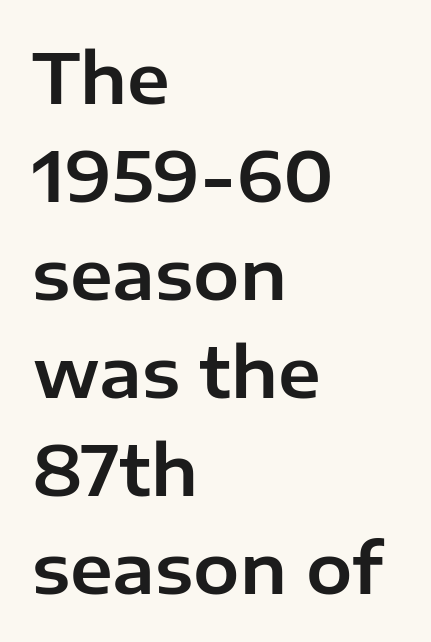
The face used here is proportionally spaced, like ordinary book or web type. Honestly, there is no underline to notice here at all. Line spacing here is normal. Does extra space separate the letters? No, they use regular spacing.
